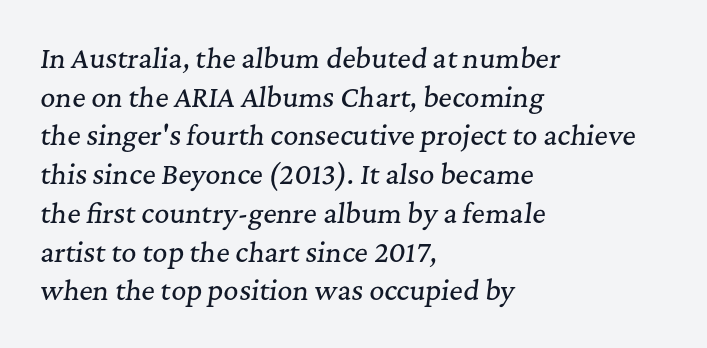
Notice how the stems are inclined rather than vertical — that's the hallmark of italics. These lines stack with their left ends in a neat column. No extra tracking has been applied to these lines. Leading: standard.
